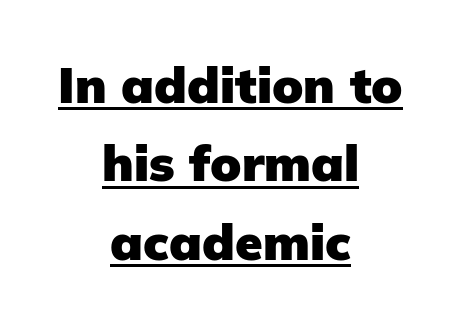
Q: Is the text bold? A: Yes.
Q: Is the text italic (slanted)? A: No, it is upright.
Q: Is the typeface a serif or a sans-serif typeface? A: Sans-serif.
Q: Is the text underlined? A: Yes.
Q: How is the paragraph aligned? A: Centered.
Q: Is the spacing between letters normal or unusually wide? A: Normal.
Q: Is the spacing between lines tight, normal or loose? A: Normal.
Q: Width (condensed, normal, or wide)? A: Normal.
Q: Stroke contrast? A: Low.
Q: x-height? A: Medium.
Q: Monospaced? A: No.
